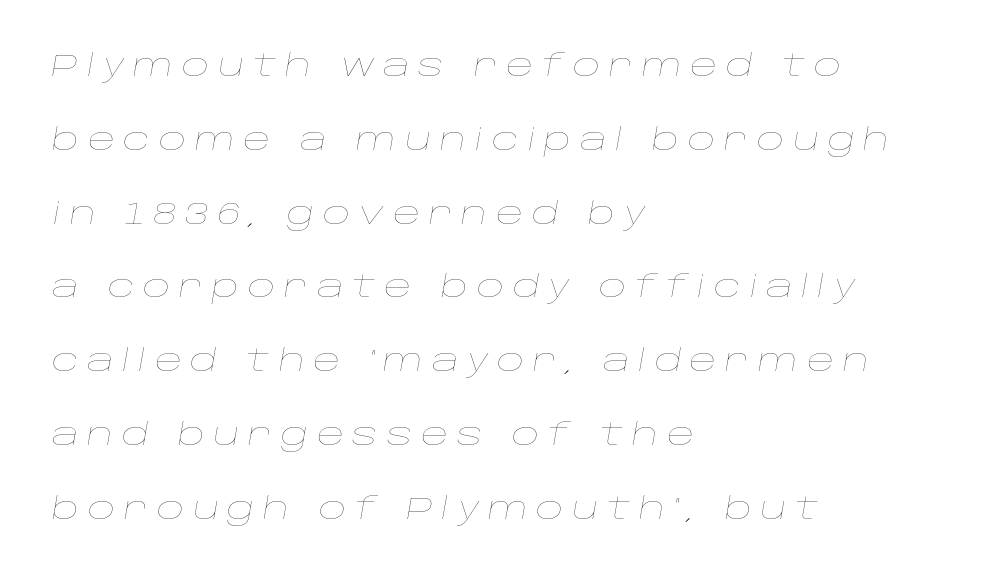
{"italic": "yes", "lean": "right", "slant_degrees": 10, "bold": "no", "weight": "thin", "width": "wide", "stroke_contrast": "low", "x_height": "large", "monospaced": "no", "underline": "no", "align": "left", "line_spacing": "loose", "line_spacing_ratio": 2.46, "letter_spacing": "wide", "letter_spacing_em": 0.28, "glyph_px": 30}
